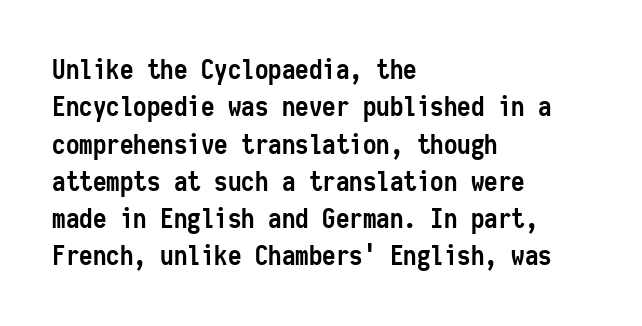
Q: Is the text bold? A: Yes.
Q: Is the text italic (slanted)? A: No, it is upright.
Q: Is the text underlined? A: No.
Q: How is the paragraph aligned? A: Left-aligned.
Q: Is the spacing between letters normal or unusually wide? A: Normal.
Q: Is the spacing between lines tight, normal or loose? A: Normal.
